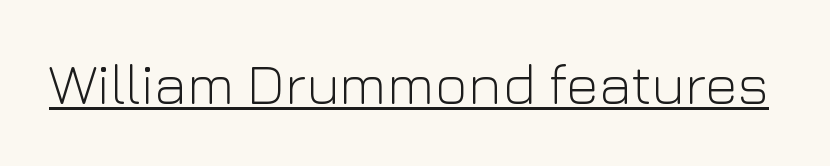
{"serif": "no", "italic": "no", "bold": "no", "weight": "light", "width": "normal", "stroke_contrast": "low", "x_height": "medium", "monospaced": "no", "underline": "yes", "letter_spacing": "normal", "letter_spacing_em": 0.0, "glyph_px": 57}
